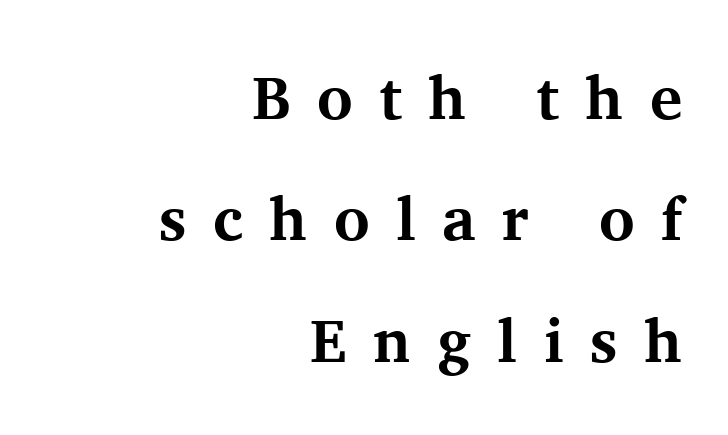
Q: Is the text bold? A: Yes.
Q: Is the text italic (slanted)? A: No, it is upright.
Q: Is the typeface a serif or a sans-serif typeface? A: Serif.
Q: Is the text underlined? A: No.
Q: How is the paragraph aligned? A: Right-aligned.
Q: Is the spacing between letters normal or unusually wide? A: Unusually wide.
Q: Is the spacing between lines tight, normal or loose? A: Loose.
Q: Width (condensed, normal, or wide)? A: Normal.
Q: Stroke contrast? A: Medium.
Q: x-height? A: Medium.
Q: Monospaced? A: No.
